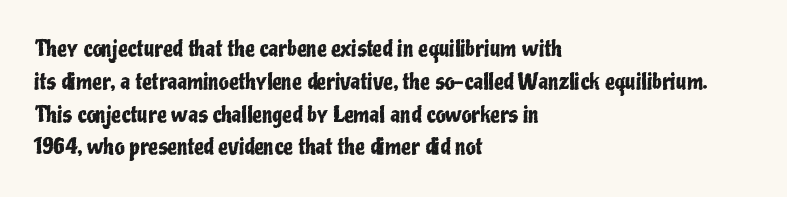
{"italic": "no", "underline": "no", "align": "left", "line_spacing": "normal", "line_spacing_ratio": 1.49, "letter_spacing": "normal", "letter_spacing_em": 0.0, "glyph_px": 22}
